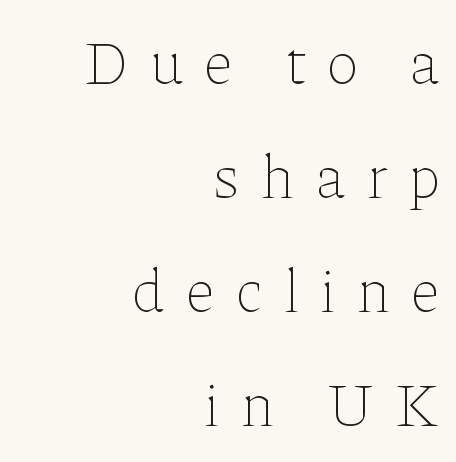
Q: Is the text bold? A: No.
Q: Is the text italic (slanted)? A: No, it is upright.
Q: Is the text underlined? A: No.
Q: How is the paragraph aligned? A: Right-aligned.
Q: Is the spacing between letters normal or unusually wide? A: Unusually wide.
Q: Width (condensed, normal, or wide)? A: Normal.
Q: Stroke contrast? A: Low.
Q: x-height? A: Medium.
Q: Monospaced? A: No.
